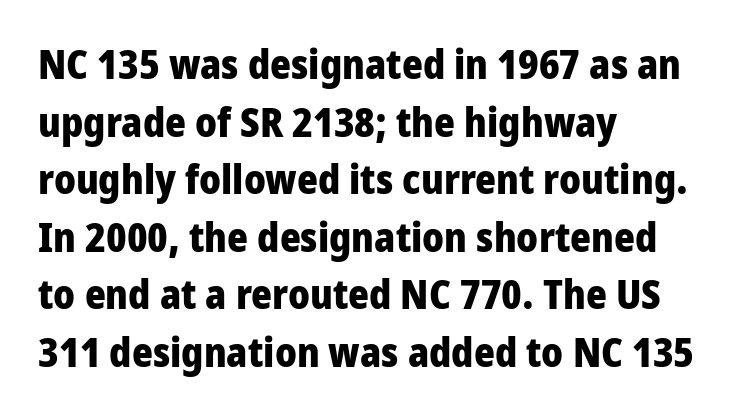
The letters stand straight up with perfectly vertical stems. Look at the bottom of the vertical strokes: they stop flat, with no serifs. The compositor pushed each line to the left boundary. The line texture is even and compact thanks to regular tracking. This sample keeps an unexceptional amount of space between lines.
